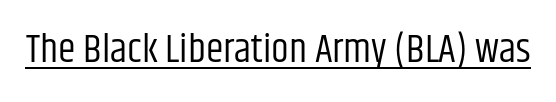
Vertical stems look standard width or narrower in stroke. Nothing unusual about the tracking: characters are spaced as the font intends. Looks like regular typesetting: each glyph gets only the width it needs. The characters display no serif detailing; their extremities are plain. The words here are underlined.
